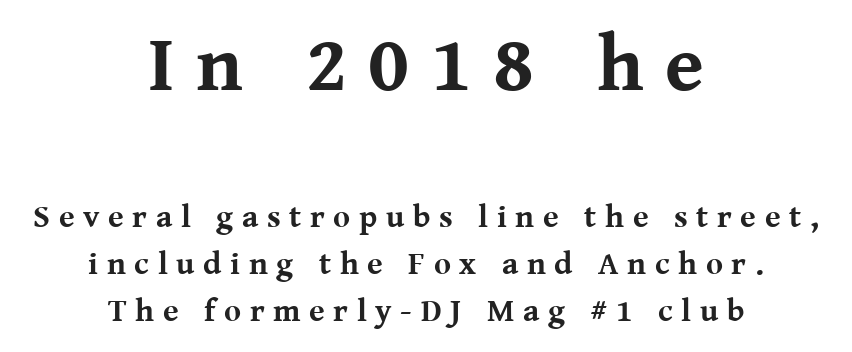
{"serif": "yes", "italic": "no", "bold": "yes", "weight": "bold", "width": "normal", "stroke_contrast": "medium", "x_height": "medium", "monospaced": "no", "underline": "no", "align": "center", "line_spacing": "normal", "line_spacing_ratio": 1.47, "letter_spacing": "wide", "letter_spacing_em": 0.27, "larger_block": "first", "size_ratio": 2.47, "glyph_px": 79}
